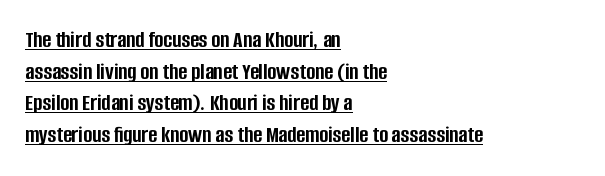
Nope, not italic — everything's standing straight. In terms of letterspacing, this is plain default setting. Like a heading marked for emphasis, these lines bear an underscore. Typesetter's note: full bold, strokes at maximum text heaviness. Vertical spacing — default. The paragraph shown leans on its left margin.
